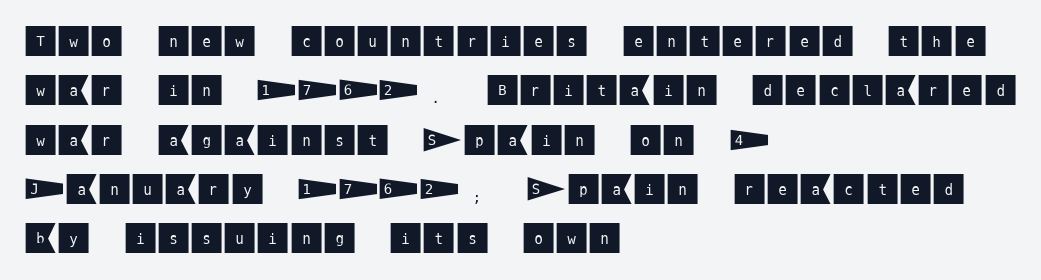
Spacing between characters is what you'd get straight out of the box. The area under the type is left untouched. The letters stand upright; this is a roman face. Are there feet on the stems? There aren't — it's a sans. A classic flush-left, rag-right setting is used for this passage. One glance says typical: line gaps are just what's usual.
